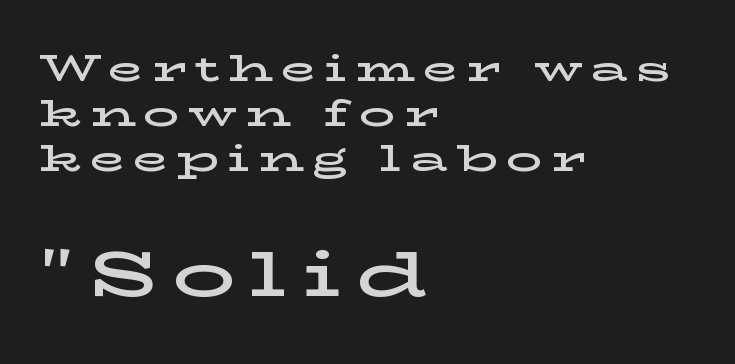
Q: Is the text italic (slanted)? A: No, it is upright.
Q: Is the typeface a serif or a sans-serif typeface? A: Serif.
Q: Is the text underlined? A: No.
Q: How is the paragraph aligned? A: Left-aligned.
Q: Is the spacing between letters normal or unusually wide? A: Unusually wide.
Q: Is the spacing between lines tight, normal or loose? A: Normal.
Q: Which block of text is set in a larger size, the first (top) or the second (bottom)? A: The second (bottom) one.
Q: Width (condensed, normal, or wide)? A: Wide.
Q: Stroke contrast? A: Low.
Q: x-height? A: Medium.
Q: Monospaced? A: No.
